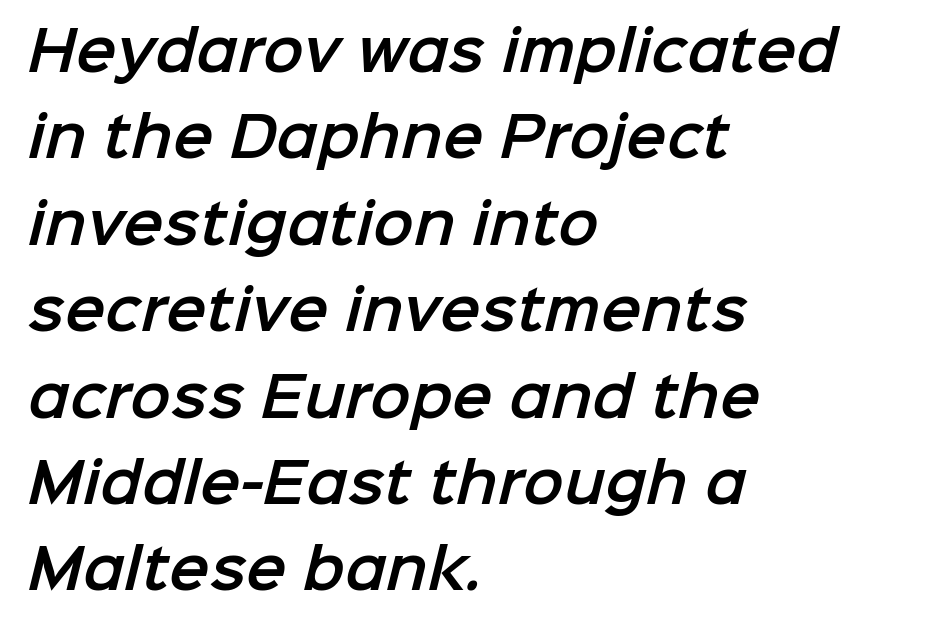
The image shows 54 px sans-serif type; set left-aligned, normal line spacing (1.6x), normal letter spacing, not underlined; low stroke contrast and a medium x-height.
